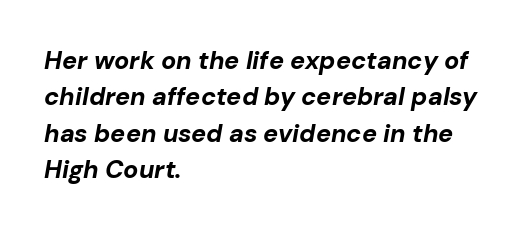
Characters follow at the spacing the type designer built in. On the weight axis this lands at bold, roughly 700. Only glyphs here, with clear space below each row. Rows of type keep a routine distance in the vertical direction. The text carries the slant typical of an italic or oblique font. The text block is weighted toward the left margin, trailing off unevenly rightward.
